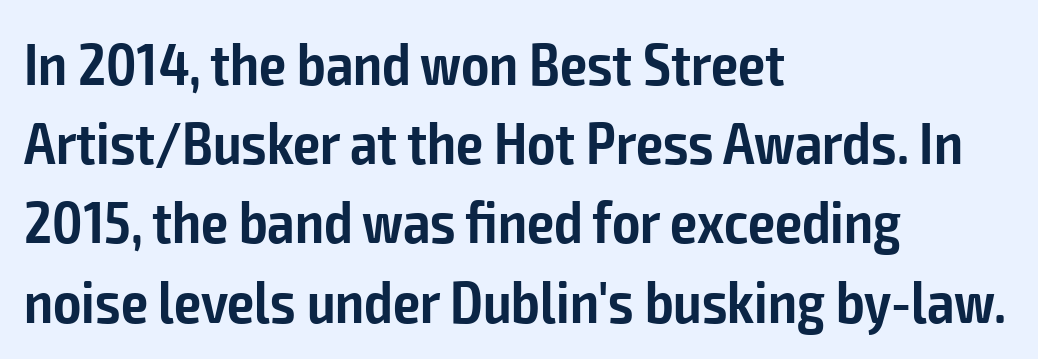
{"serif": "no", "italic": "no", "bold": "semi", "weight": "semibold", "width": "condensed", "stroke_contrast": "low", "x_height": "medium", "monospaced": "no", "underline": "no", "align": "left", "line_spacing": "normal", "line_spacing_ratio": 1.32, "letter_spacing": "normal", "letter_spacing_em": 0.0, "glyph_px": 60}
